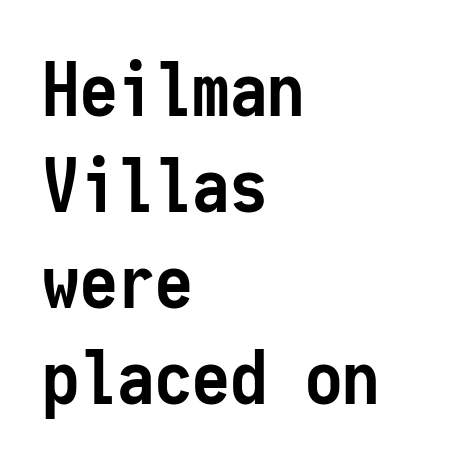
The image shows 75 px semibold, condensed sans-serif type, upright, monospaced; set left-aligned, normal line spacing (1.28x), normal letter spacing, not underlined; low stroke contrast and a medium x-height.
